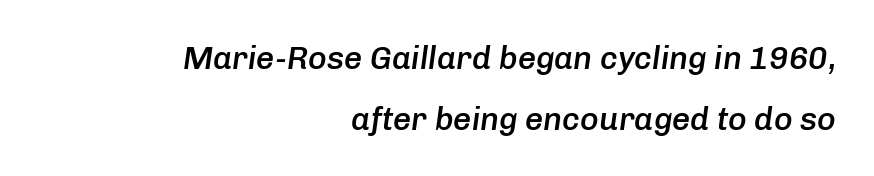
The foot of each line stays bare and open. Stems and bowls a touch heavier than normal — semibold. Inter-character spacing is left at the font's built-in metrics. Successive baselines arrive slowly, with a big drop between each. The letters advance in unequal steps, a hallmark of proportional type. This is oblique type, the kind used for emphasis or titles.
